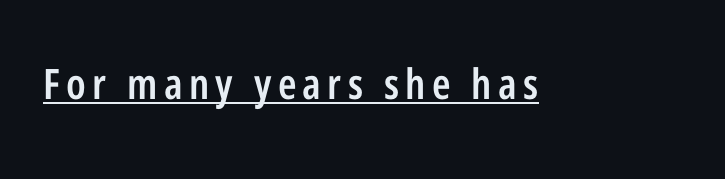
Regarding serifs, this sample does without them. Stroke thickness is moderately raised; the sample reads as semibold. Glance below the letters and you will spot a drawn line. Note the varied advance widths — an 'i' is clearly narrower than an 'm'.
